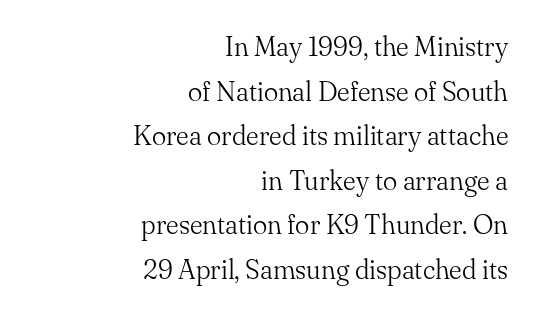
Style check: upright. Check under the words: just untouched page. Does the leading feel generous? No, just average. Characters follow at the spacing the type designer built in. Visually the block forms a straight wall on the right and a jagged coastline on the left.
